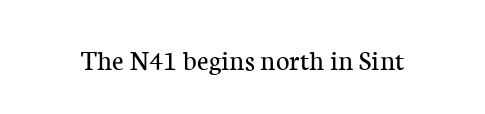
Descender tails drop into unmarked territory. Do the characters align in a grid? No, the font is proportional. Letterform terminals end in serifs throughout the passage. Weight: not bold — regular or lighter. Quick note: not italic, upright.
